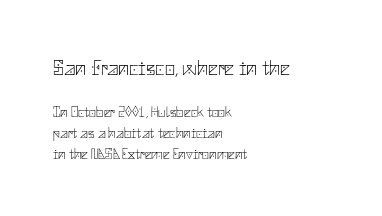
The image shows 22 px text type, upright; set left-aligned, normal line spacing (1.42x), normal letter spacing, not underlined; the first (top) block is 1.47x larger.
